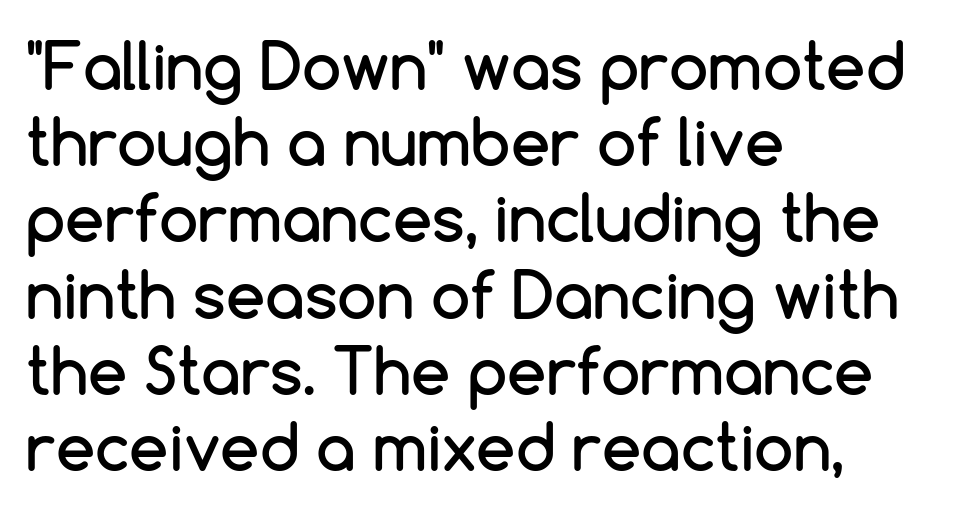
The image shows 63 px sans-serif type, upright; set left-aligned, line spacing 1.21x, normal letter spacing, not underlined; low stroke contrast and a medium x-height.
